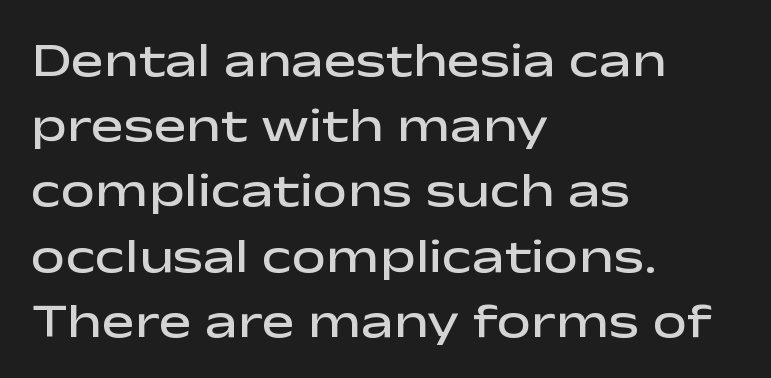
Does the type have serifs? No, each stem ends abruptly. Glyph-to-glyph distance matches everyday printed text. The setting favours the left margin, as ordinary paragraphs usually do. The letters advance in unequal steps, a hallmark of proportional type. The rows are spaced the way most documents space them. This is moderately heavy type, rendered in semibold.
